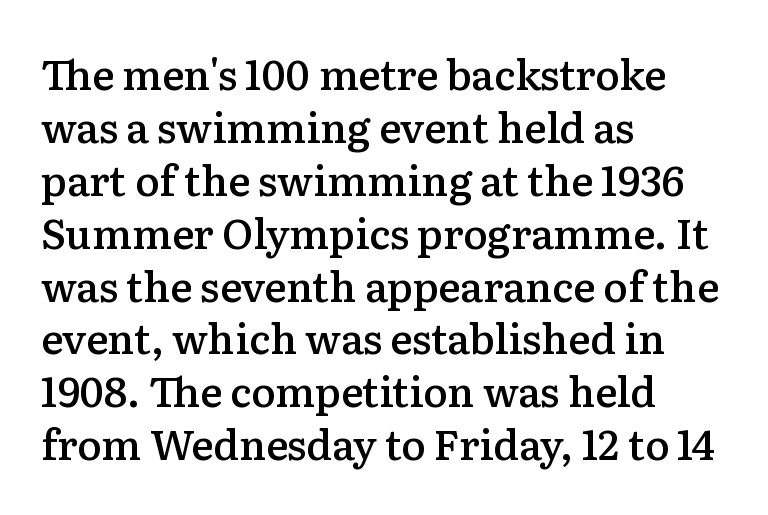
Type without underlining. Vertical strokes here are truly vertical. You could not count columns in this text — the font is proportionally spaced. This is serif lettering, the kind often seen in printed books. Caption: standard tracking, unaltered.
